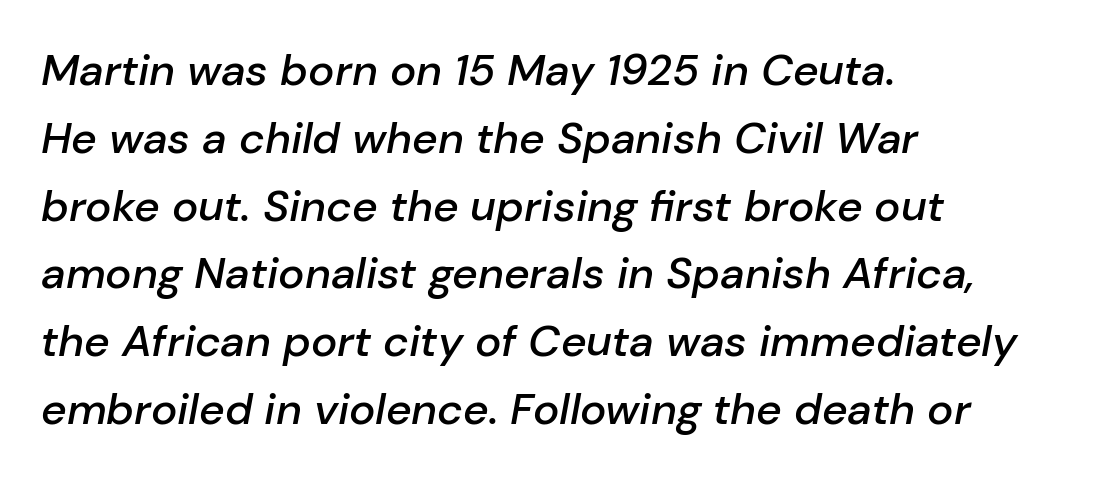
Visually the block forms a straight wall on the left and a jagged coastline on the right. The face used here is rendered with its standard letterfit. Lines of text with bare space underneath. The passage shown leans; its letterforms are oblique. This sample keeps an unexceptional amount of space between lines. A typesetter would call this proportional, since set widths differ per character.
